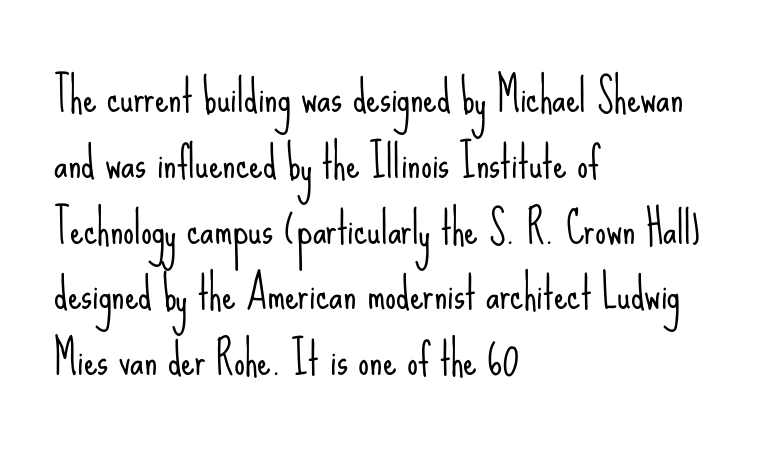
Q: Is the text bold? A: No.
Q: Is the text italic (slanted)? A: No, it is upright.
Q: Is the typeface a serif or a sans-serif typeface? A: Sans-serif.
Q: Is the text underlined? A: No.
Q: How is the paragraph aligned? A: Left-aligned.
Q: Is the spacing between letters normal or unusually wide? A: Normal.
Q: Is the spacing between lines tight, normal or loose? A: Normal.
Q: Width (condensed, normal, or wide)? A: Condensed.
Q: Stroke contrast? A: Low.
Q: x-height? A: Small.
Q: Monospaced? A: No.
